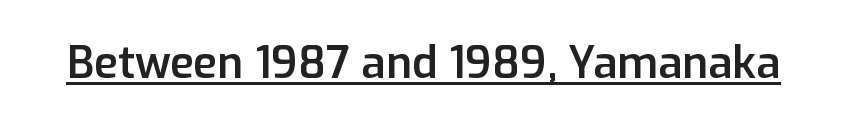
{"serif": "no", "italic": "no", "bold": "semi", "weight": "semibold", "width": "normal", "stroke_contrast": "low", "x_height": "medium", "monospaced": "no", "underline": "yes", "letter_spacing": "normal", "letter_spacing_em": 0.0, "glyph_px": 44}
